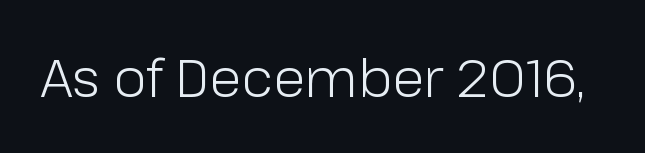
Q: Is the text bold? A: No.
Q: Is the text italic (slanted)? A: No, it is upright.
Q: Is the typeface a serif or a sans-serif typeface? A: Sans-serif.
Q: Is the text underlined? A: No.
Q: Is the spacing between letters normal or unusually wide? A: Normal.
Q: Width (condensed, normal, or wide)? A: Normal.
Q: Stroke contrast? A: Low.
Q: x-height? A: Medium.
Q: Monospaced? A: No.
